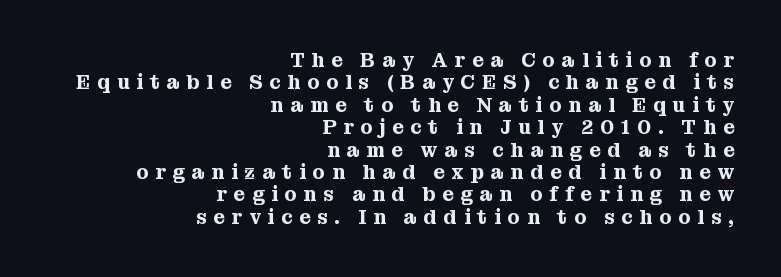
The image shows 20 px text type, upright; set right-aligned, tight line spacing (1.12x), unusually wide letter spacing (+0.34 em), not underlined.
